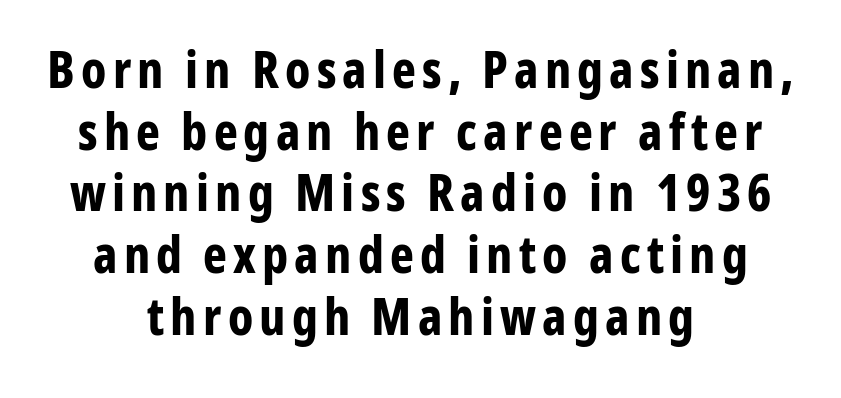
Q: Is the text bold? A: Yes.
Q: Is the text italic (slanted)? A: No, it is upright.
Q: Is the typeface a serif or a sans-serif typeface? A: Sans-serif.
Q: Is the text underlined? A: No.
Q: How is the paragraph aligned? A: Centered.
Q: Width (condensed, normal, or wide)? A: Condensed.
Q: Stroke contrast? A: Low.
Q: x-height? A: Medium.
Q: Monospaced? A: No.
